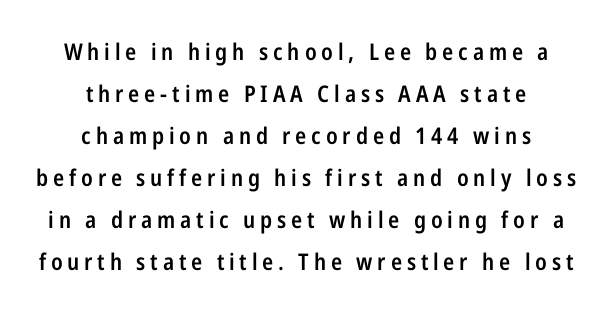
Q: Is the text bold? A: Semi-bold.
Q: Is the text italic (slanted)? A: No, it is upright.
Q: Is the text underlined? A: No.
Q: How is the paragraph aligned? A: Centered.
Q: Is the spacing between letters normal or unusually wide? A: Unusually wide.
